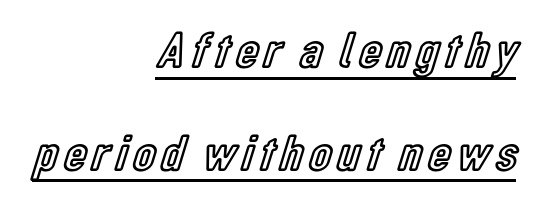
Q: Is the text italic (slanted)? A: Yes.
Q: Is the text underlined? A: Yes.
Q: How is the paragraph aligned? A: Right-aligned.
Q: Is the spacing between lines tight, normal or loose? A: Loose.
Q: Width (condensed, normal, or wide)? A: Condensed.
Q: x-height? A: Medium.
Q: Monospaced? A: No.
